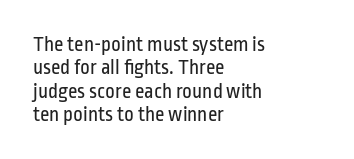
Leftover space on each line is placed entirely after the last word. Is the letter spacing exaggerated? No — it looks like the ordinary default. The passage shown is not underscored anywhere. You can tell it's not italic because the verticals are truly vertical. Think standard paragraph weight, or any step lighter than that.
